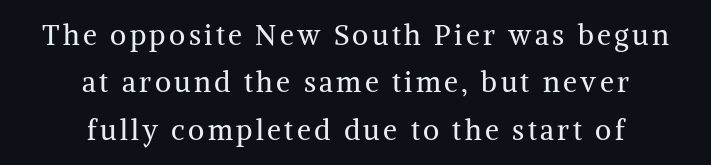
{"serif": "yes", "italic": "no", "bold": "no", "weight": "regular", "width": "normal", "stroke_contrast": "medium", "x_height": "medium", "monospaced": "no", "underline": "no", "align": "center", "line_spacing": "normal", "line_spacing_ratio": 1.69, "glyph_px": 28}
